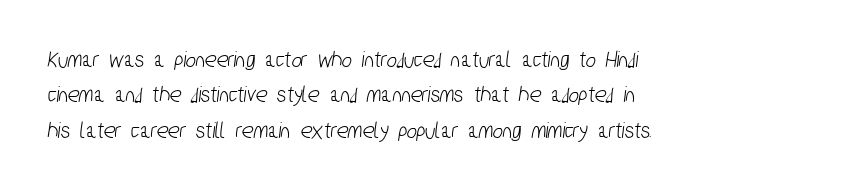
Q: Is the text underlined? A: No.
Q: How is the paragraph aligned? A: Left-aligned.
Q: Is the spacing between letters normal or unusually wide? A: Normal.
Q: Is the spacing between lines tight, normal or loose? A: Normal.
